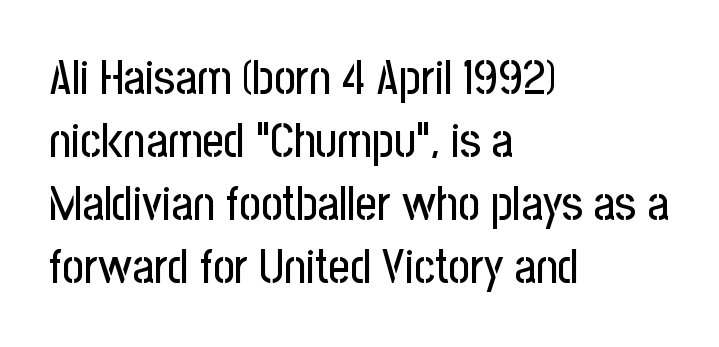
The image shows 47 px condensed sans-serif type, upright; set left-aligned, normal line spacing (1.34x), normal letter spacing, not underlined; low stroke contrast and a medium x-height.
